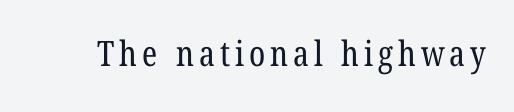
{"serif": "yes", "bold": "no", "weight": "regular", "width": "condensed", "stroke_contrast": "low", "x_height": "medium", "monospaced": "no", "underline": "no", "glyph_px": 35}
